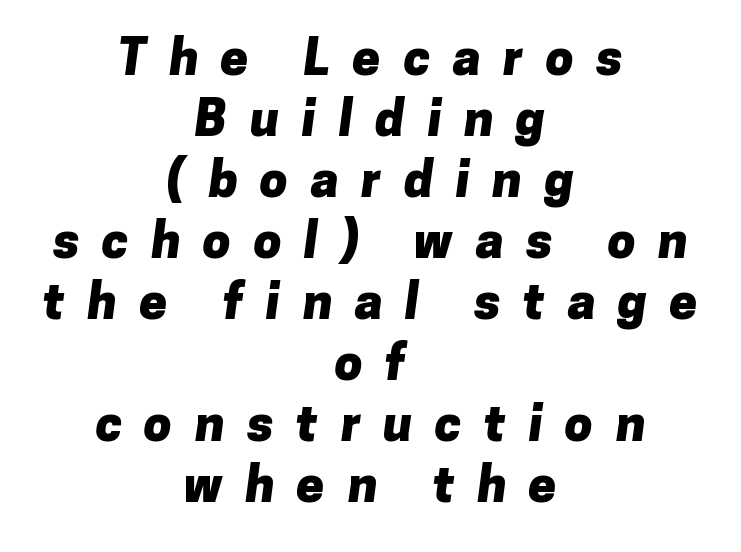
Q: Is the text bold? A: Yes.
Q: Is the typeface a serif or a sans-serif typeface? A: Sans-serif.
Q: Is the text underlined? A: No.
Q: How is the paragraph aligned? A: Centered.
Q: Is the spacing between letters normal or unusually wide? A: Unusually wide.
Q: Width (condensed, normal, or wide)? A: Normal.
Q: Stroke contrast? A: Low.
Q: x-height? A: Medium.
Q: Monospaced? A: No.
